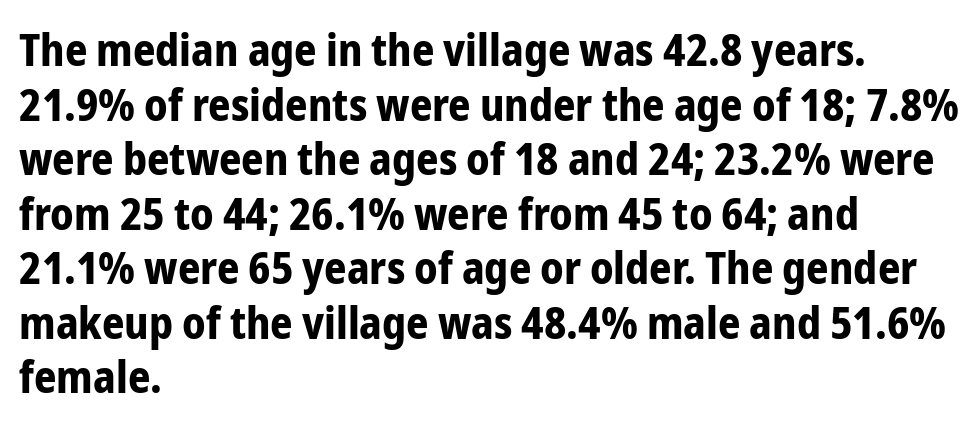
Q: Is the text bold? A: Yes.
Q: Is the text italic (slanted)? A: No, it is upright.
Q: Is the typeface a serif or a sans-serif typeface? A: Sans-serif.
Q: Is the text underlined? A: No.
Q: How is the paragraph aligned? A: Left-aligned.
Q: Is the spacing between letters normal or unusually wide? A: Normal.
Q: Width (condensed, normal, or wide)? A: Condensed.
Q: Stroke contrast? A: Low.
Q: x-height? A: Medium.
Q: Monospaced? A: No.
